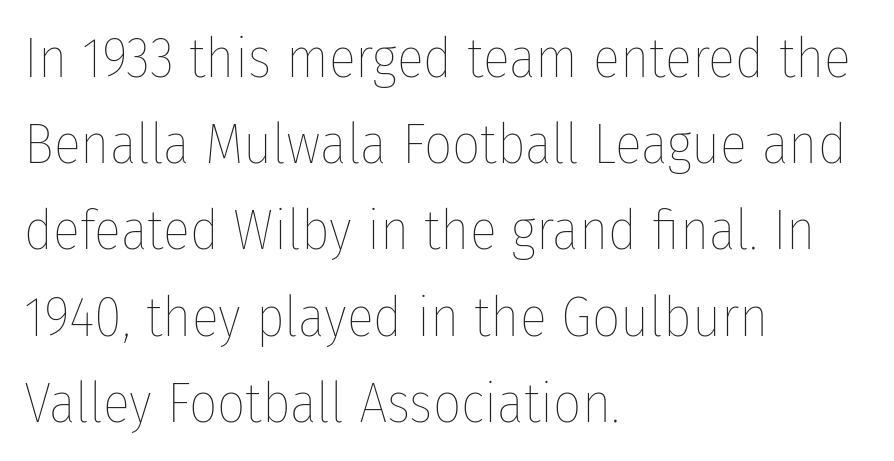
{"italic": "no", "bold": "no", "weight": "thin", "width": "condensed", "stroke_contrast": "low", "x_height": "medium", "monospaced": "no", "underline": "no", "align": "left", "line_spacing": "normal", "line_spacing_ratio": 1.54, "letter_spacing": "normal", "letter_spacing_em": 0.0, "glyph_px": 56}
